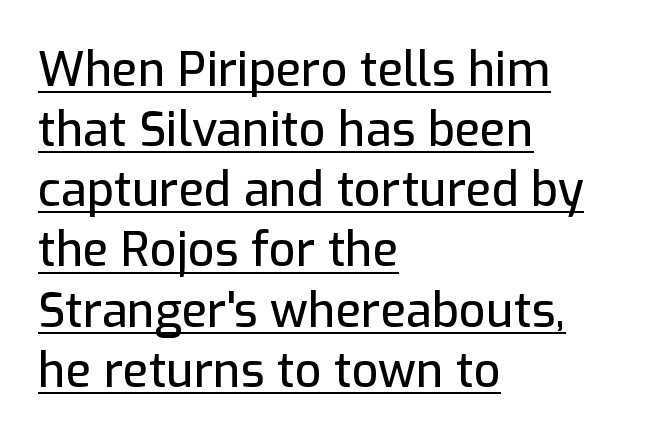
The image shows 47 px sans-serif type, upright; set left-aligned, normal line spacing (1.28x), normal letter spacing, underlined; low stroke contrast and a medium x-height.
